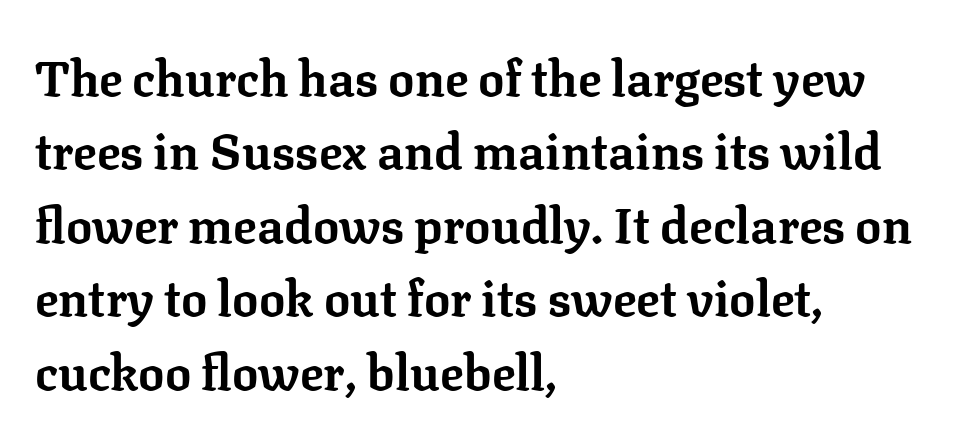
Q: Is the text bold? A: Yes.
Q: Is the text italic (slanted)? A: No, it is upright.
Q: Is the typeface a serif or a sans-serif typeface? A: Serif.
Q: Is the text underlined? A: No.
Q: How is the paragraph aligned? A: Left-aligned.
Q: Is the spacing between letters normal or unusually wide? A: Normal.
Q: Is the spacing between lines tight, normal or loose? A: Normal.
Q: Width (condensed, normal, or wide)? A: Normal.
Q: Stroke contrast? A: Low.
Q: x-height? A: Medium.
Q: Monospaced? A: No.
